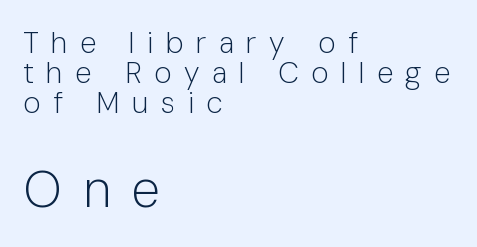
The image shows 52 px light sans-serif type, upright; set left-aligned, tight line spacing (1.0x), unusually wide letter spacing (+0.41 em), not underlined; the second (bottom) block is 1.73x larger; low stroke contrast and a medium x-height.
